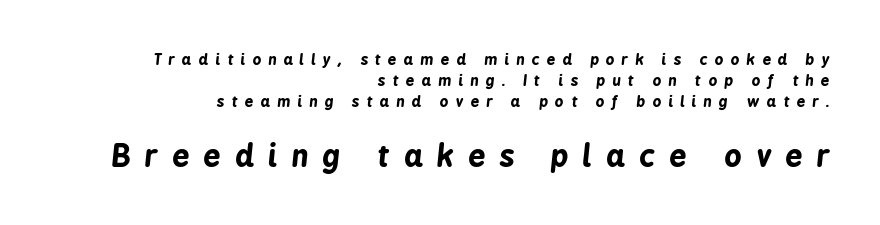
Check the space under the baseline: it is left empty. The typesetter chose a ragged-left arrangement here. The face used here appears at its bigger size in the lower chunk. This is heavy type, rendered in bold.
